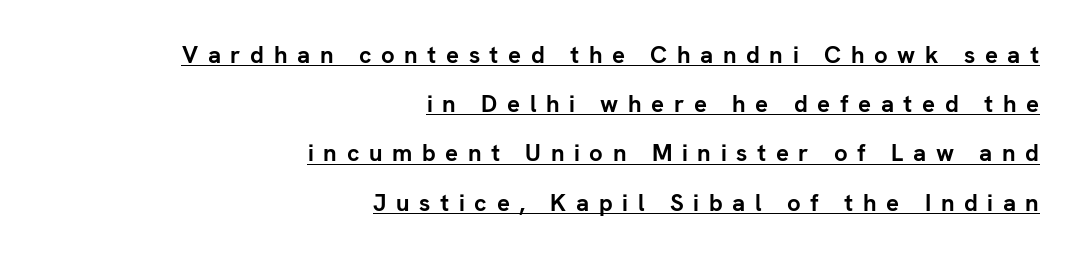
The image shows 24 px bold type, upright; set right-aligned, loose line spacing (2.05x), unusually wide letter spacing (+0.4 em), underlined.
